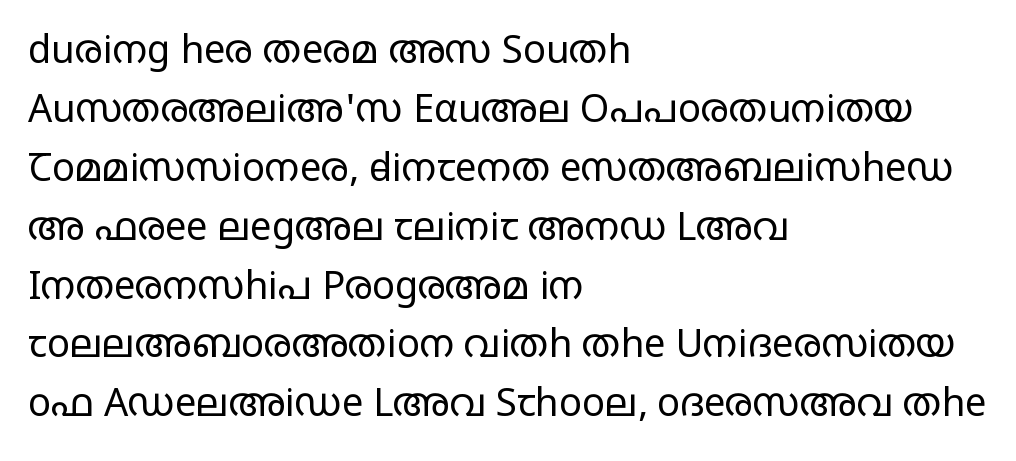
The image shows 38 px regular-weight, wide sans-serif type, upright; set left-aligned, normal line spacing (1.55x), normal letter spacing, not underlined; low stroke contrast and a large x-height.
